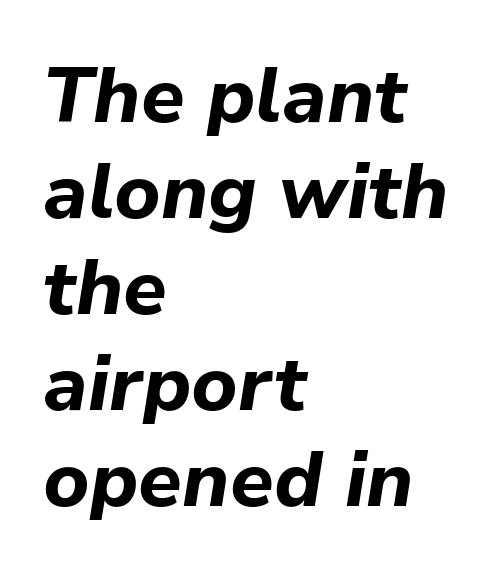
The image shows 78 px bold type, italic (leaning right); set left-aligned, line spacing 1.23x, normal letter spacing, not underlined; low stroke contrast and a medium x-height.
